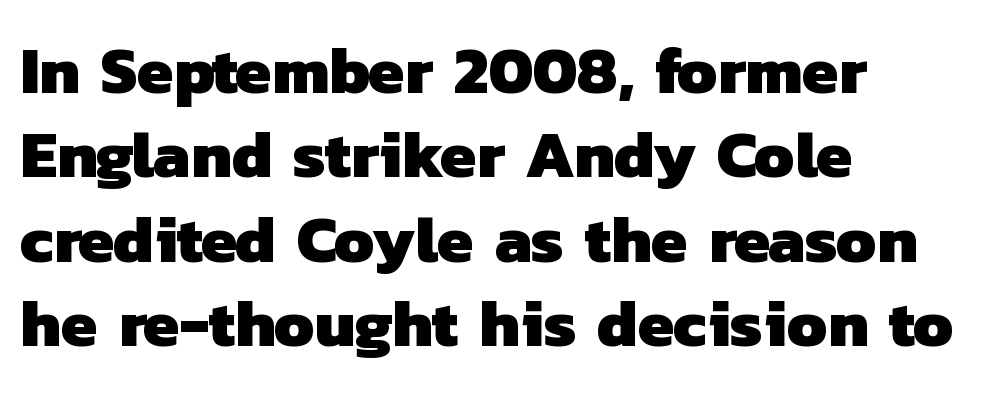
{"serif": "no", "bold": "yes", "weight": "heavy", "width": "normal", "stroke_contrast": "low", "x_height": "medium", "monospaced": "no", "underline": "no", "align": "left", "line_spacing": "normal", "line_spacing_ratio": 1.28, "letter_spacing": "normal", "letter_spacing_em": 0.0, "glyph_px": 66}
